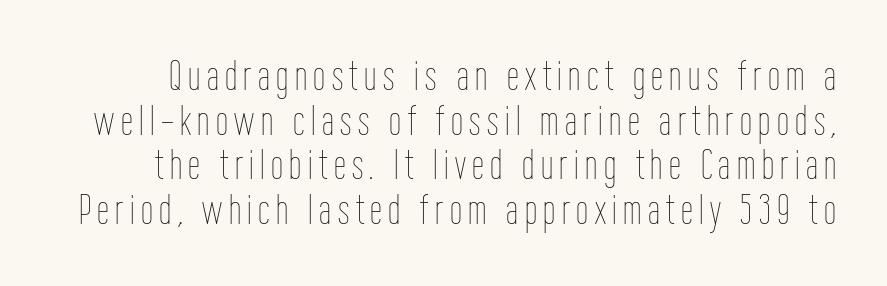
The image shows 43 px thin, condensed type, upright; set tight line spacing (1.04x), not underlined; low stroke contrast and a medium x-height.
